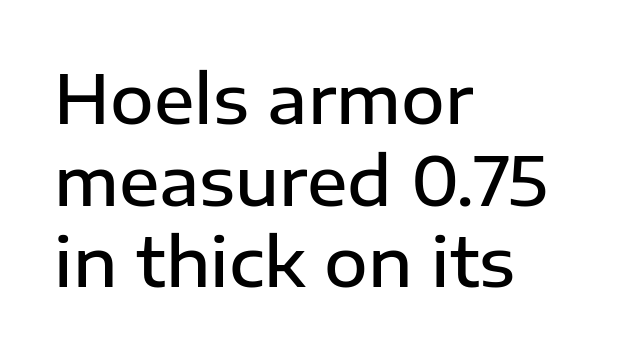
{"serif": "no", "italic": "no", "bold": "semi", "weight": "semibold", "width": "normal", "stroke_contrast": "low", "x_height": "medium", "monospaced": "no", "underline": "no", "align": "left", "line_spacing_ratio": 1.22, "letter_spacing": "normal", "letter_spacing_em": 0.0, "glyph_px": 67}
